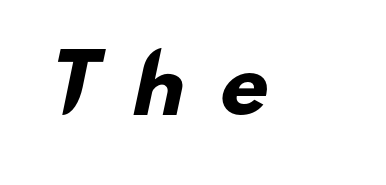
Q: Is the text bold? A: Yes.
Q: Is the typeface a serif or a sans-serif typeface? A: Sans-serif.
Q: Is the text underlined? A: No.
Q: How is the paragraph aligned? A: Left-aligned.
Q: Is the spacing between letters normal or unusually wide? A: Unusually wide.
Q: Width (condensed, normal, or wide)? A: Wide.
Q: Stroke contrast? A: Low.
Q: x-height? A: Small.
Q: Monospaced? A: No.
